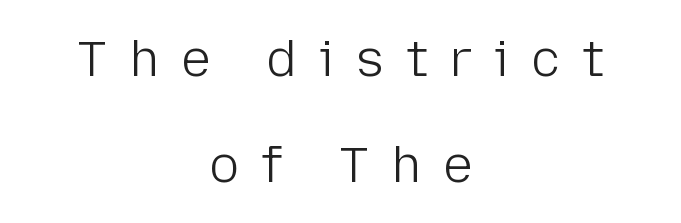
Does the copy run flush right? No — it is centered line by line. Look at the tracking — it's clearly loosened, letters drifting apart. Vertical stems look standard width or narrower in stroke. The characters display no serif detailing; their extremities are plain.
